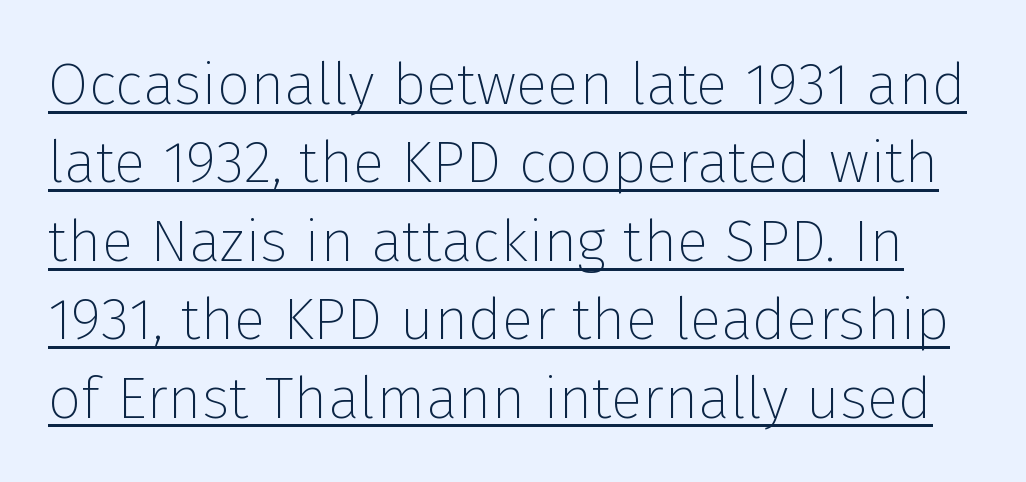
{"serif": "no", "italic": "no", "bold": "no", "weight": "thin", "width": "normal", "stroke_contrast": "low", "x_height": "medium", "monospaced": "no", "underline": "yes", "line_spacing": "normal", "line_spacing_ratio": 1.33, "letter_spacing": "normal", "letter_spacing_em": 0.0, "glyph_px": 59}
